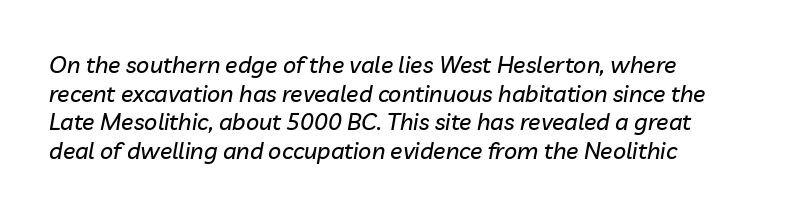
Q: Is the text italic (slanted)? A: Yes, it leans right by about 10 degrees.
Q: Is the text underlined? A: No.
Q: Is the spacing between letters normal or unusually wide? A: Normal.
